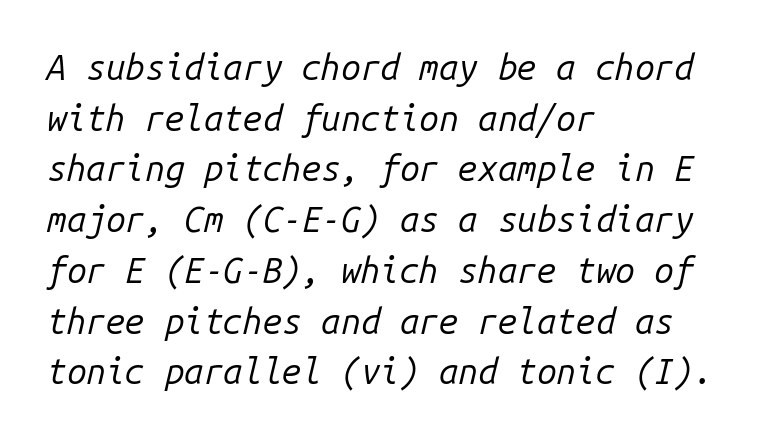
Q: Is the text bold? A: No.
Q: Is the text italic (slanted)? A: Yes, it leans right by about 14 degrees.
Q: Is the text underlined? A: No.
Q: How is the paragraph aligned? A: Left-aligned.
Q: Is the spacing between letters normal or unusually wide? A: Normal.
Q: Is the spacing between lines tight, normal or loose? A: Normal.
Q: Width (condensed, normal, or wide)? A: Normal.
Q: Stroke contrast? A: Low.
Q: x-height? A: Medium.
Q: Monospaced? A: Yes.
